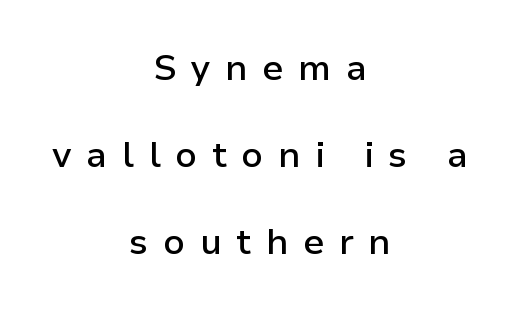
Q: Is the text bold? A: Semi-bold.
Q: Is the text italic (slanted)? A: No, it is upright.
Q: Is the typeface a serif or a sans-serif typeface? A: Sans-serif.
Q: Is the text underlined? A: No.
Q: How is the paragraph aligned? A: Centered.
Q: Is the spacing between letters normal or unusually wide? A: Unusually wide.
Q: Is the spacing between lines tight, normal or loose? A: Loose.
Q: Width (condensed, normal, or wide)? A: Normal.
Q: Stroke contrast? A: Low.
Q: x-height? A: Medium.
Q: Monospaced? A: No.
